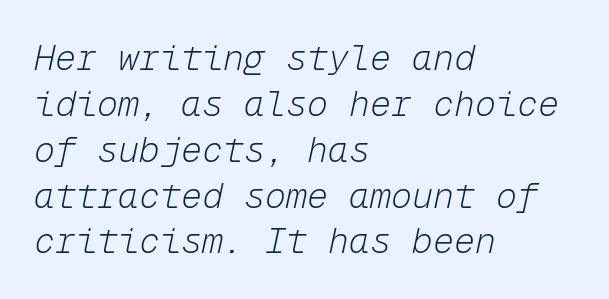
Q: Is the text bold? A: No.
Q: Is the text italic (slanted)? A: Yes, it leans right by about 12 degrees.
Q: Is the text underlined? A: No.
Q: How is the paragraph aligned? A: Left-aligned.
Q: Is the spacing between letters normal or unusually wide? A: Normal.
Q: Is the spacing between lines tight, normal or loose? A: Normal.
Q: Width (condensed, normal, or wide)? A: Normal.
Q: Stroke contrast? A: Low.
Q: x-height? A: Medium.
Q: Monospaced? A: Yes.
